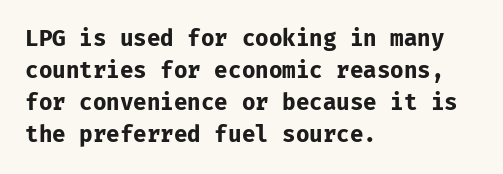
The image shows 22 px bold type, upright; set left-aligned, normal line spacing (1.45x), normal letter spacing, not underlined.
